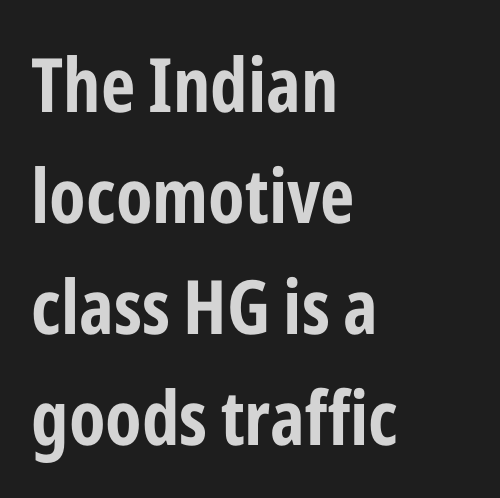
{"serif": "no", "italic": "no", "bold": "yes", "weight": "bold", "width": "condensed", "stroke_contrast": "low", "x_height": "medium", "monospaced": "no", "underline": "no", "align": "left", "line_spacing": "normal", "line_spacing_ratio": 1.48, "letter_spacing": "normal", "letter_spacing_em": 0.0, "glyph_px": 75}
